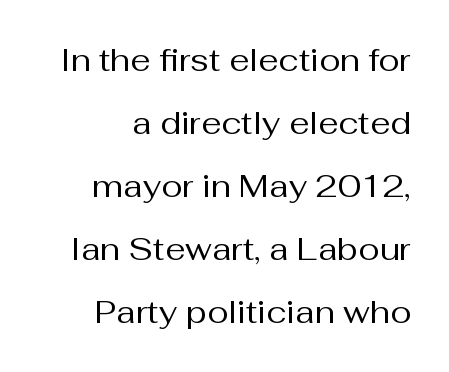
{"serif": "no", "italic": "no", "bold": "no", "weight": "regular", "width": "normal", "stroke_contrast": "medium", "x_height": "medium", "monospaced": "no", "underline": "no", "align": "right", "line_spacing": "loose", "line_spacing_ratio": 1.97, "letter_spacing": "normal", "letter_spacing_em": 0.0, "glyph_px": 32}
